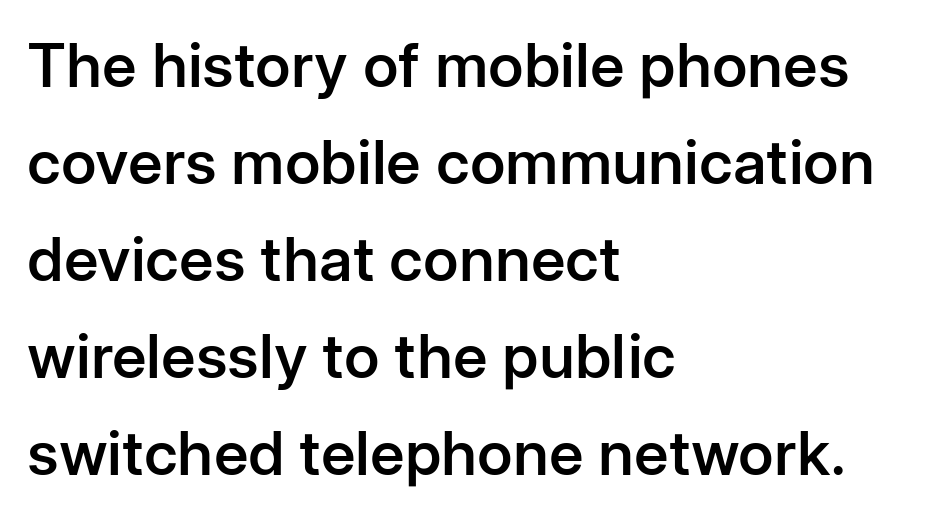
{"serif": "no", "italic": "no", "bold": "semi", "weight": "semibold", "width": "normal", "stroke_contrast": "low", "x_height": "medium", "monospaced": "no", "underline": "no", "align": "left", "line_spacing": "normal", "line_spacing_ratio": 1.59, "letter_spacing": "normal", "letter_spacing_em": 0.0, "glyph_px": 61}
